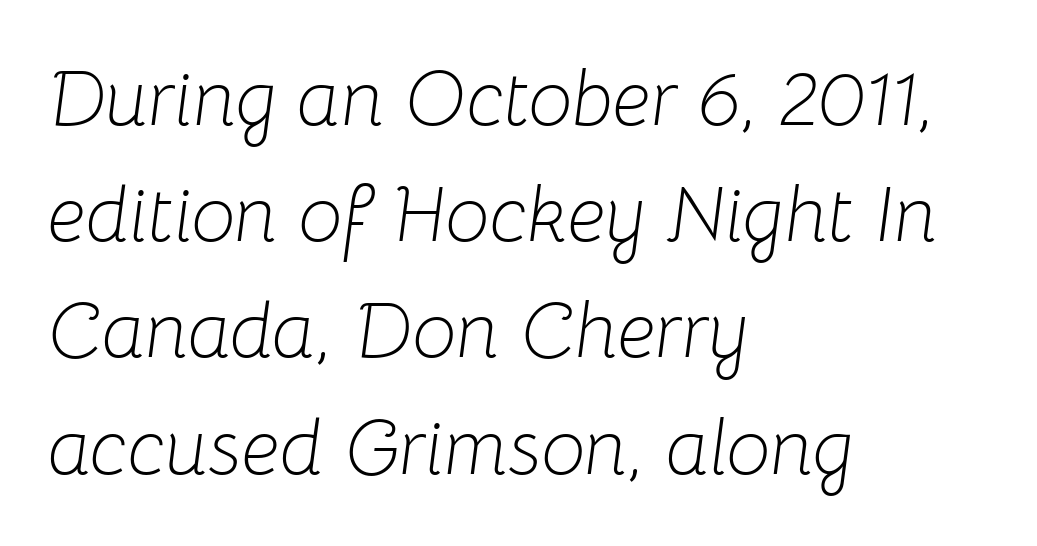
Quick note: interline space is typical. The space directly below the letters is spotless. Teacher's note: observe the even left margin — that is flush-left alignment. Tall strokes in this sample are angled rather than plumb. Letter spacing: default. These lines are rendered in a variable-pitch font.
